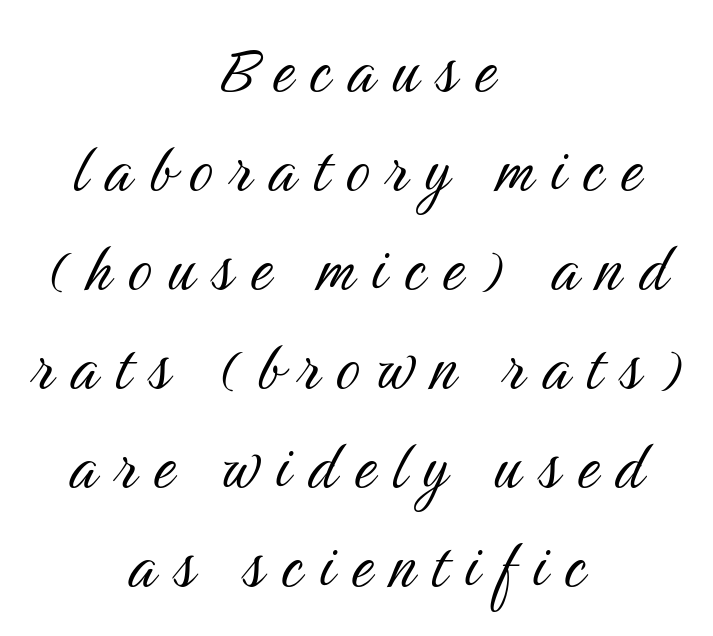
The image shows 75 px light, condensed sans-serif type; set centered, normal line spacing (1.32x), unusually wide letter spacing (+0.23 em), not underlined; medium stroke contrast and a medium x-height.
